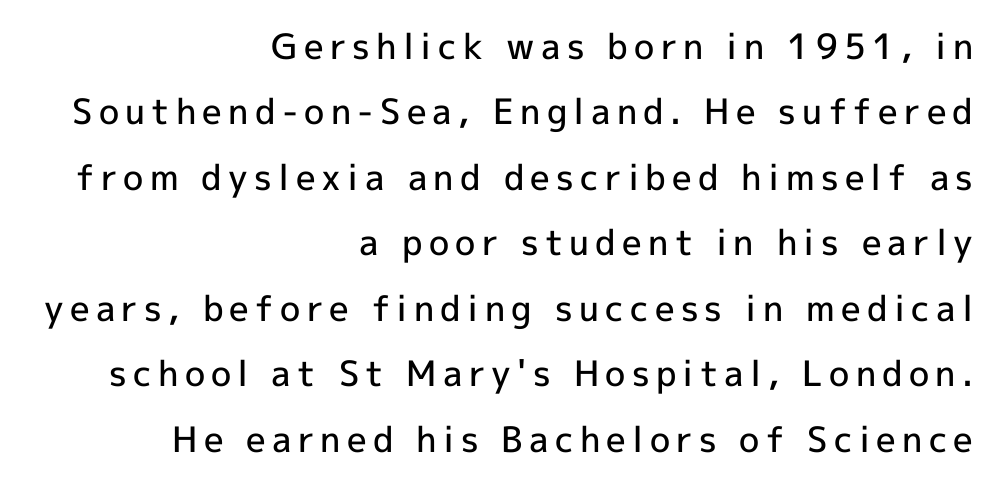
The image shows 35 px semibold sans-serif type, upright; set right-aligned, line spacing 1.87x, not underlined; a medium x-height.
